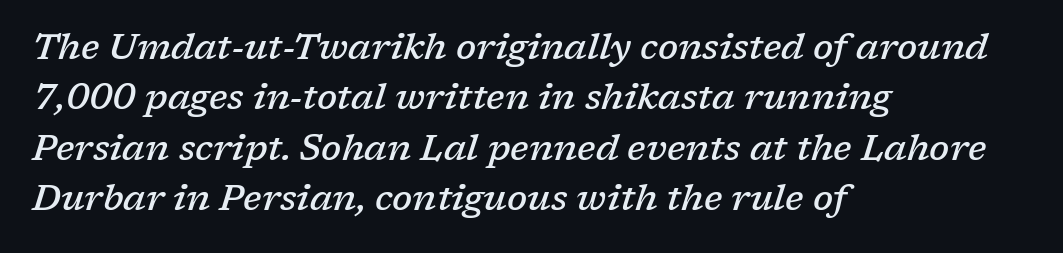
Q: Is the text bold? A: Semi-bold.
Q: Is the text italic (slanted)? A: Yes, it leans right by about 17 degrees.
Q: Is the typeface a serif or a sans-serif typeface? A: Serif.
Q: Is the text underlined? A: No.
Q: How is the paragraph aligned? A: Left-aligned.
Q: Is the spacing between letters normal or unusually wide? A: Normal.
Q: Is the spacing between lines tight, normal or loose? A: Normal.
Q: Width (condensed, normal, or wide)? A: Normal.
Q: Stroke contrast? A: Low.
Q: x-height? A: Medium.
Q: Monospaced? A: No.
